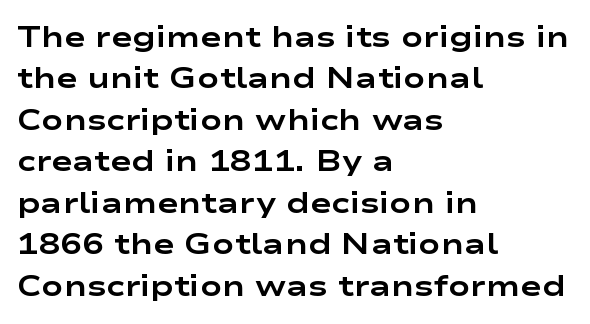
Q: Is the text bold? A: Yes.
Q: Is the text italic (slanted)? A: No, it is upright.
Q: Is the typeface a serif or a sans-serif typeface? A: Sans-serif.
Q: Is the text underlined? A: No.
Q: How is the paragraph aligned? A: Left-aligned.
Q: Is the spacing between letters normal or unusually wide? A: Normal.
Q: Is the spacing between lines tight, normal or loose? A: Normal.
Q: Width (condensed, normal, or wide)? A: Wide.
Q: Stroke contrast? A: Low.
Q: x-height? A: Medium.
Q: Monospaced? A: No.
